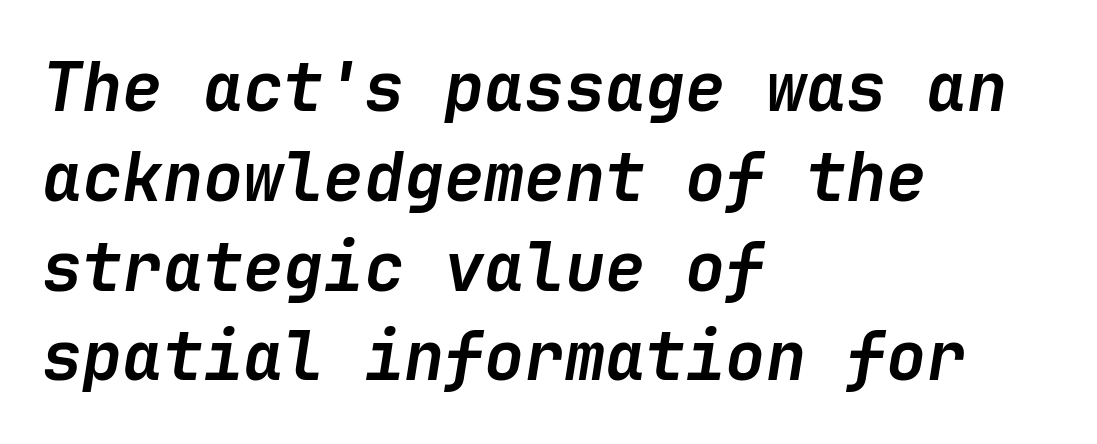
{"italic": "yes", "lean": "right", "slant_degrees": 9, "bold": "yes", "weight": "semibold", "width": "normal", "stroke_contrast": "low", "x_height": "medium", "underline": "no", "align": "left", "line_spacing": "normal", "line_spacing_ratio": 1.34, "letter_spacing": "normal", "letter_spacing_em": 0.0, "glyph_px": 67}
